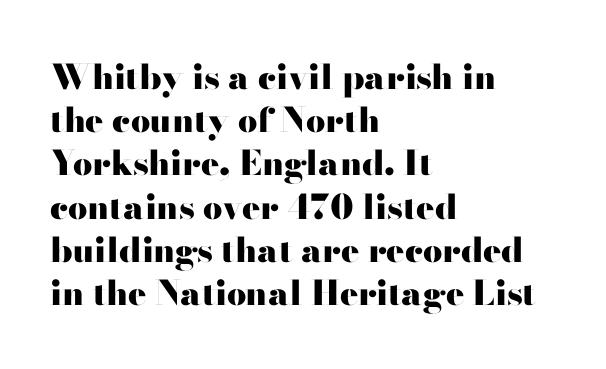
The image shows 34 px heavy, wide sans-serif type, upright; set left-aligned, normal line spacing (1.27x), normal letter spacing, not underlined; high stroke contrast and a small x-height.
